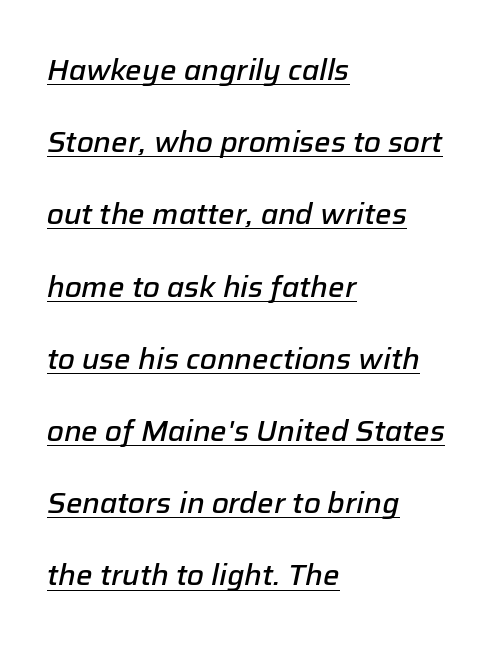
{"italic": "yes", "lean": "right", "slant_degrees": 12, "bold": "semi", "weight": "semibold", "width": "normal", "stroke_contrast": "low", "x_height": "medium", "monospaced": "no", "underline": "yes", "align": "left", "line_spacing": "loose", "line_spacing_ratio": 2.49, "letter_spacing": "normal", "letter_spacing_em": 0.0, "glyph_px": 29}
